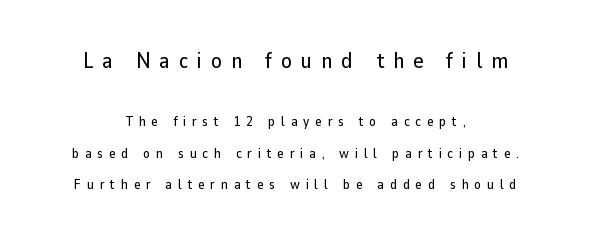
Just letters on the line, the space beneath them empty. The passage is arranged like a title page — every line centered. No italicization has been applied; the sample stays upright. Summary of vertical rhythm: relaxed, with wide interline spacing. Words appear elongated and porous because spacing is wide. The more generous point size was reserved for the upper chunk.
